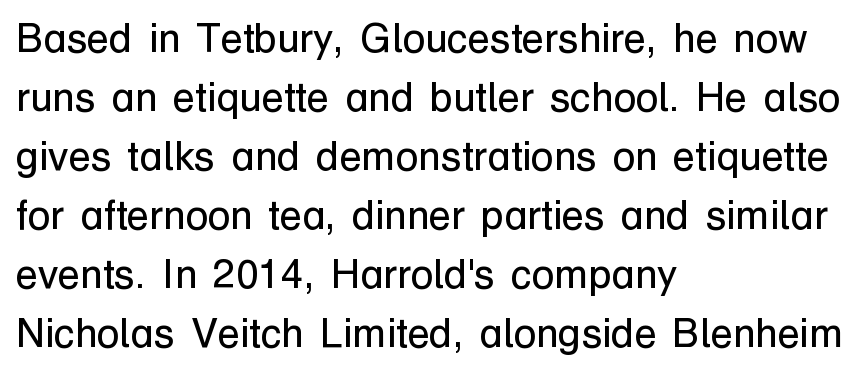
Nothing sits at the stroke ends, so this counts as sans-serif. Letters have the restrained weight of plain body copy at most. Short and long lines alike share a common starting point at left. Style check: upright. This sample keeps an unexceptional amount of space between lines.
